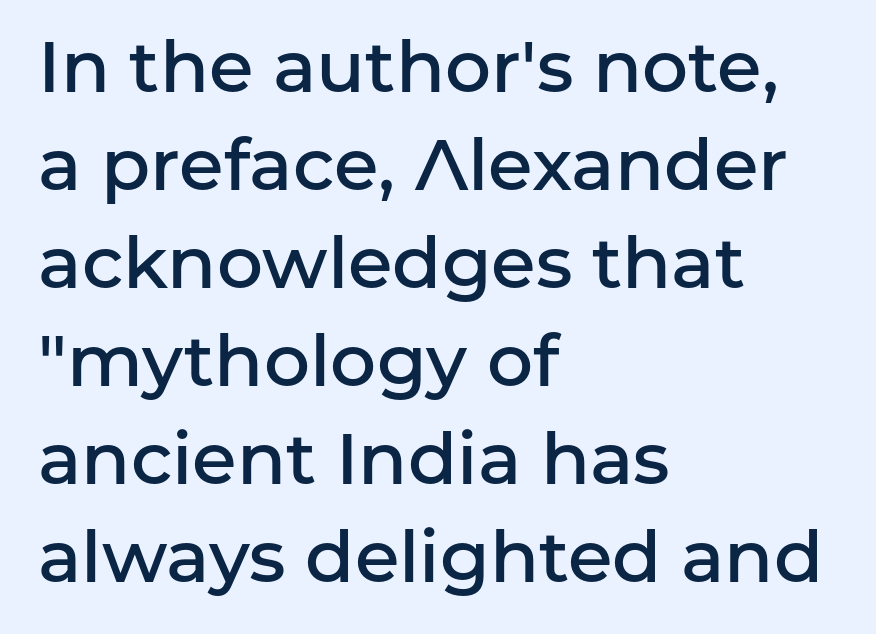
The image shows 72 px semibold sans-serif type, upright; set left-aligned, normal line spacing (1.36x), normal letter spacing, not underlined; low stroke contrast and a medium x-height.
